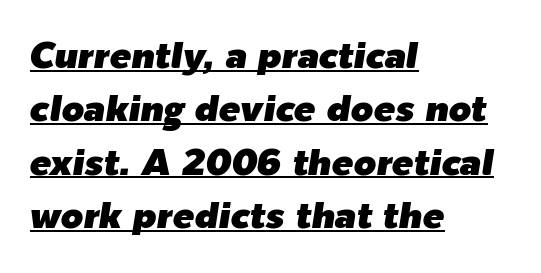
Q: Is the text italic (slanted)? A: Yes, it leans right by about 9 degrees.
Q: Is the text underlined? A: Yes.
Q: How is the paragraph aligned? A: Left-aligned.
Q: Is the spacing between letters normal or unusually wide? A: Normal.
Q: Is the spacing between lines tight, normal or loose? A: Normal.
Q: Width (condensed, normal, or wide)? A: Normal.
Q: Stroke contrast? A: Low.
Q: x-height? A: Medium.
Q: Monospaced? A: No.
